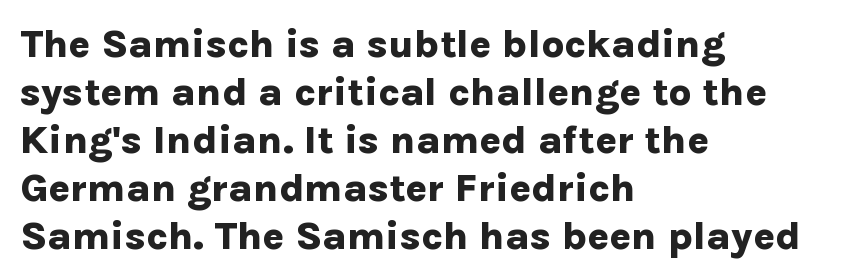
The image shows 40 px bold sans-serif type, upright; set left-aligned, line spacing 1.2x, normal letter spacing, not underlined; low stroke contrast and a medium x-height.
